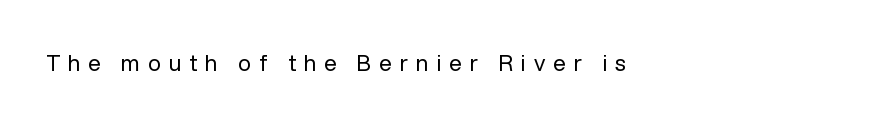
The paragraph has a hard left edge and a soft right edge. The rendering inserts visible extra space after every character. Quick note: not italic, upright. Is the type heavy? It reads as light-to-regular instead. The area under the type is left untouched.
